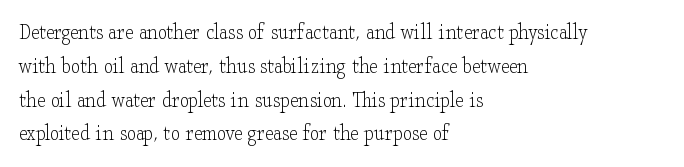
{"italic": "no", "bold": "no", "underline": "no", "align": "left", "line_spacing": "normal", "line_spacing_ratio": 1.47, "letter_spacing": "normal", "letter_spacing_em": 0.0, "glyph_px": 23}
